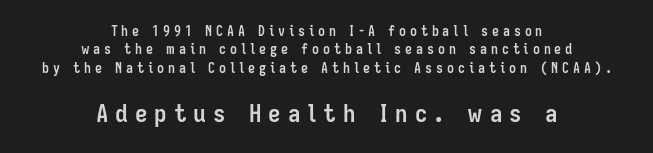
Q: Is the text bold? A: Yes.
Q: Is the text italic (slanted)? A: No, it is upright.
Q: Is the text underlined? A: No.
Q: How is the paragraph aligned? A: Centered.
Q: Is the spacing between letters normal or unusually wide? A: Unusually wide.
Q: Is the spacing between lines tight, normal or loose? A: Normal.
Q: Which block of text is set in a larger size, the first (top) or the second (bottom)? A: The second (bottom) one.
